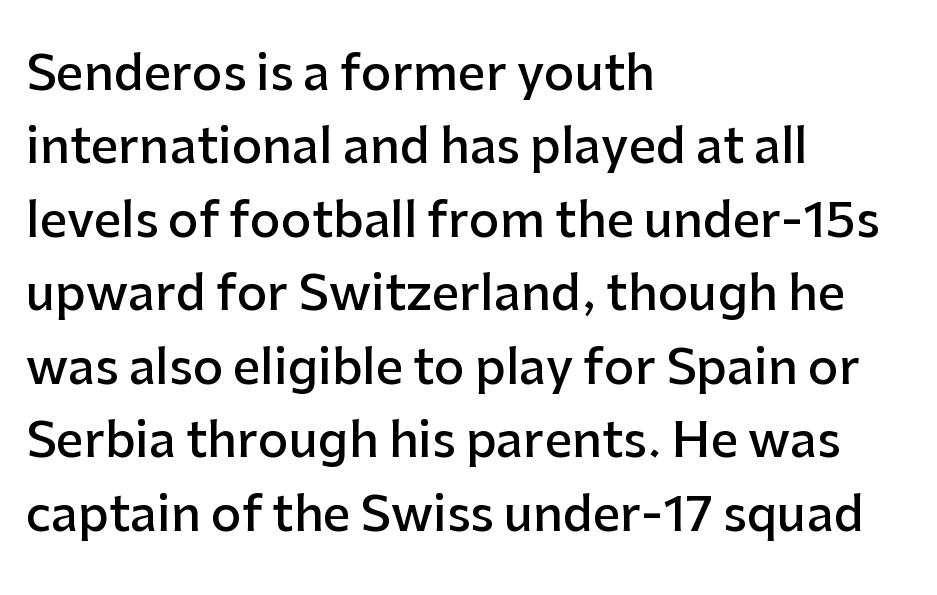
Q: Is the text bold? A: Semi-bold.
Q: Is the text italic (slanted)? A: No, it is upright.
Q: Is the typeface a serif or a sans-serif typeface? A: Sans-serif.
Q: Is the text underlined? A: No.
Q: How is the paragraph aligned? A: Left-aligned.
Q: Is the spacing between letters normal or unusually wide? A: Normal.
Q: Is the spacing between lines tight, normal or loose? A: Normal.
Q: Width (condensed, normal, or wide)? A: Normal.
Q: Stroke contrast? A: Low.
Q: x-height? A: Medium.
Q: Monospaced? A: No.
